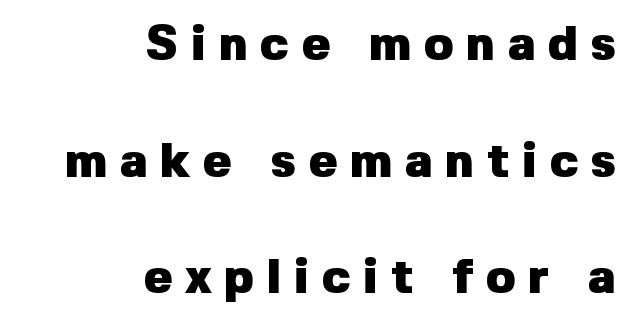
The image shows 48 px heavy sans-serif type, upright; set right-aligned, loose line spacing (2.43x), unusually wide letter spacing (+0.26 em), not underlined; low stroke contrast and a medium x-height.
